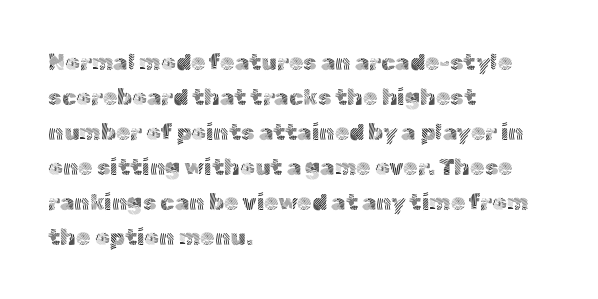
The image shows 23 px text type, upright; set left-aligned, normal line spacing (1.52x), normal letter spacing, not underlined.
